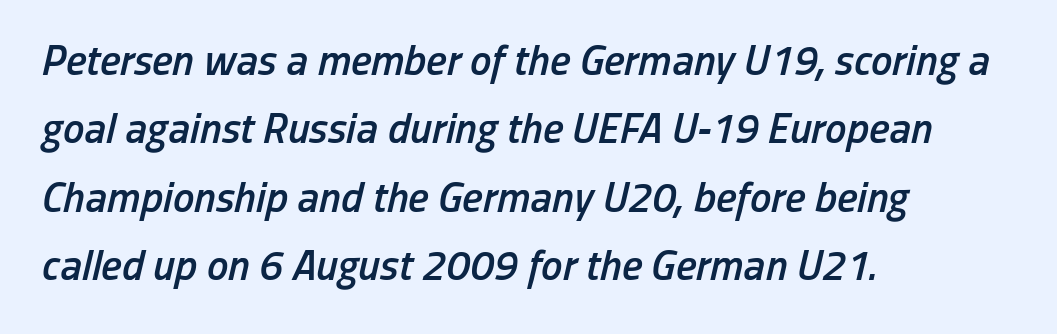
{"italic": "yes", "lean": "right", "slant_degrees": 13, "bold": "semi", "weight": "semibold", "width": "condensed", "stroke_contrast": "low", "x_height": "medium", "monospaced": "no", "underline": "no", "align": "left", "line_spacing": "normal", "line_spacing_ratio": 1.59, "letter_spacing": "normal", "letter_spacing_em": 0.0, "glyph_px": 43}
